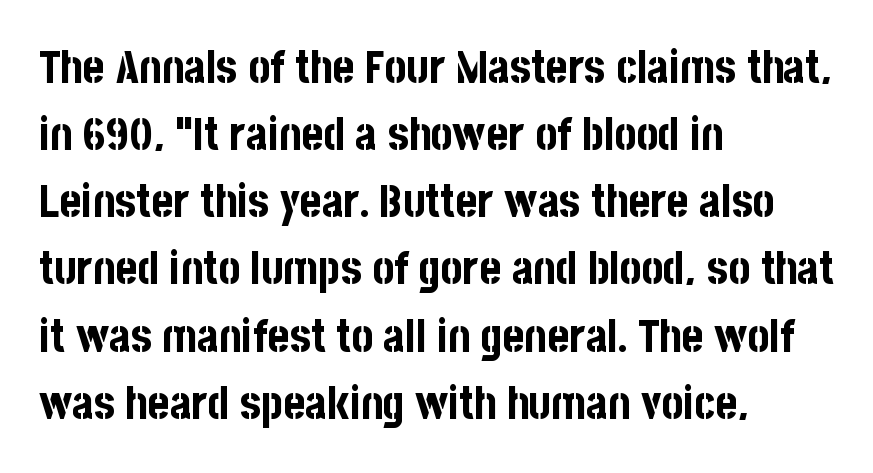
Q: Is the text bold? A: Yes.
Q: Is the text italic (slanted)? A: No, it is upright.
Q: Is the typeface a serif or a sans-serif typeface? A: Sans-serif.
Q: Is the text underlined? A: No.
Q: How is the paragraph aligned? A: Left-aligned.
Q: Is the spacing between letters normal or unusually wide? A: Normal.
Q: Is the spacing between lines tight, normal or loose? A: Normal.
Q: Width (condensed, normal, or wide)? A: Condensed.
Q: Stroke contrast? A: Low.
Q: x-height? A: Large.
Q: Monospaced? A: No.
